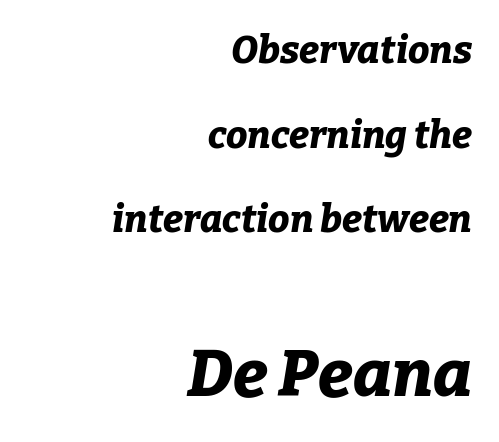
One glance says open: line gaps are wider than usual. Compared with a flush-left layout, this one pins lines to the opposite, right side. Designer's note — italics engaged. Whoever set this made the second block the dominant, larger element. Words float on clear page, feet unadorned. This sample has the flowing, uneven cadence of proportional lettering.
